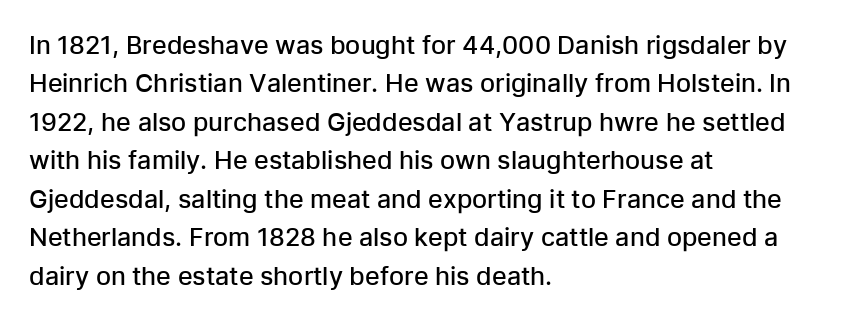
{"italic": "no", "bold": "semi", "underline": "no", "align": "left", "line_spacing": "normal", "line_spacing_ratio": 1.54, "letter_spacing": "normal", "letter_spacing_em": 0.0, "glyph_px": 25}
